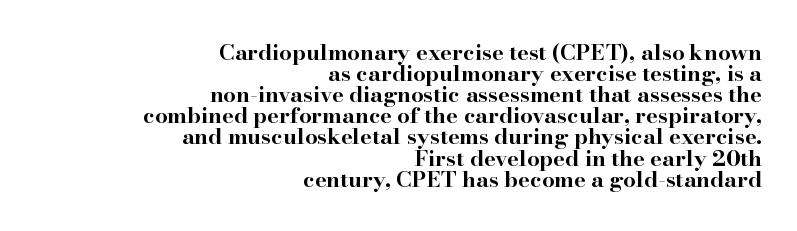
The image shows 22 px bold type, upright; set right-aligned, tight line spacing (0.96x), normal letter spacing, not underlined.
